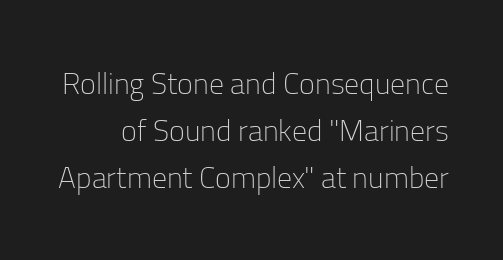
Horizontal bands of white between lines are of average thickness. Each letter's strokes conclude bluntly, with no projecting serifs. The typesetting does not lean heavy: it is not bold. Check under the words: just untouched page.
